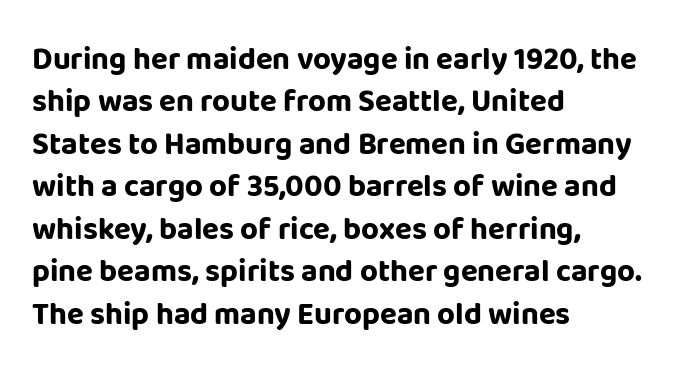
{"serif": "no", "italic": "no", "bold": "yes", "weight": "bold", "width": "normal", "stroke_contrast": "low", "x_height": "large", "monospaced": "no", "underline": "no", "align": "left", "line_spacing": "normal", "line_spacing_ratio": 1.37, "letter_spacing": "normal", "letter_spacing_em": 0.0, "glyph_px": 31}
